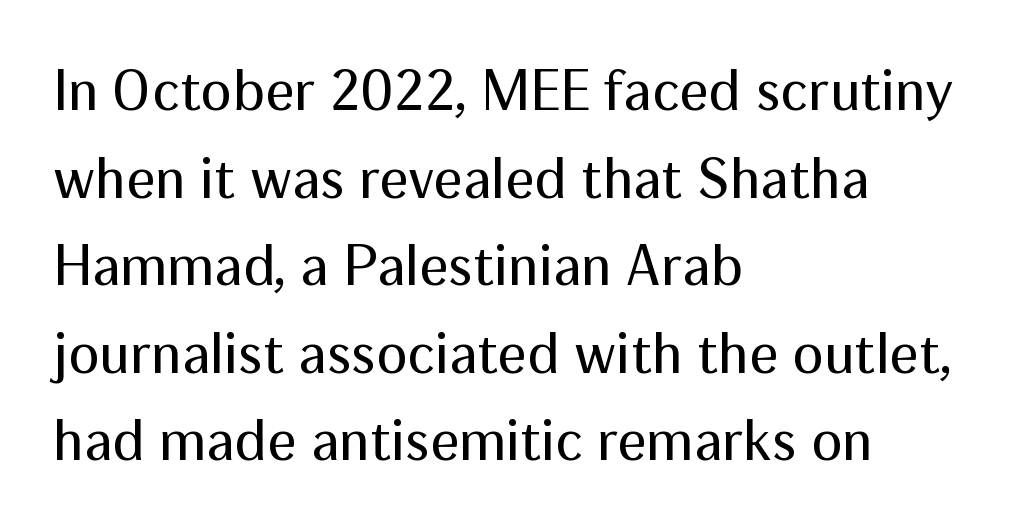
In terms of leading, this rendering sits right in the middle. Where is the straight margin? On the left. The letters stand upright; this is a roman face. Proportional: the letters do not fall into vertical columns. The passage shown has conventional tracking throughout.
